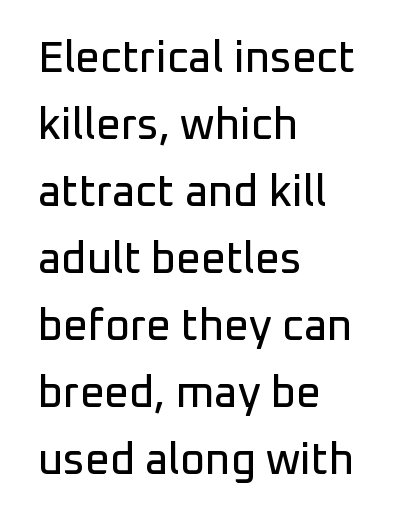
Q: Is the text italic (slanted)? A: No, it is upright.
Q: Is the typeface a serif or a sans-serif typeface? A: Sans-serif.
Q: Is the text underlined? A: No.
Q: How is the paragraph aligned? A: Left-aligned.
Q: Is the spacing between letters normal or unusually wide? A: Normal.
Q: Is the spacing between lines tight, normal or loose? A: Normal.
Q: Width (condensed, normal, or wide)? A: Normal.
Q: Stroke contrast? A: Low.
Q: x-height? A: Medium.
Q: Monospaced? A: No.
